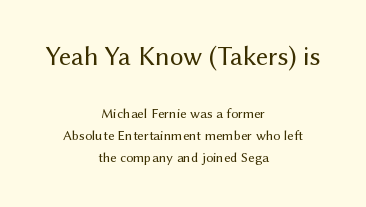
{"italic": "no", "bold": "no", "underline": "no", "align": "center", "line_spacing": "normal", "line_spacing_ratio": 1.59, "letter_spacing": "normal", "letter_spacing_em": 0.0, "larger_block": "first", "size_ratio": 1.93, "glyph_px": 27}
